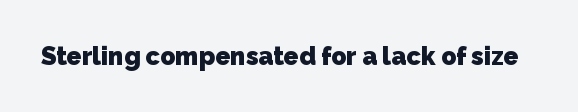
{"bold": "yes", "underline": "no", "letter_spacing": "normal", "letter_spacing_em": 0.0, "glyph_px": 25}
